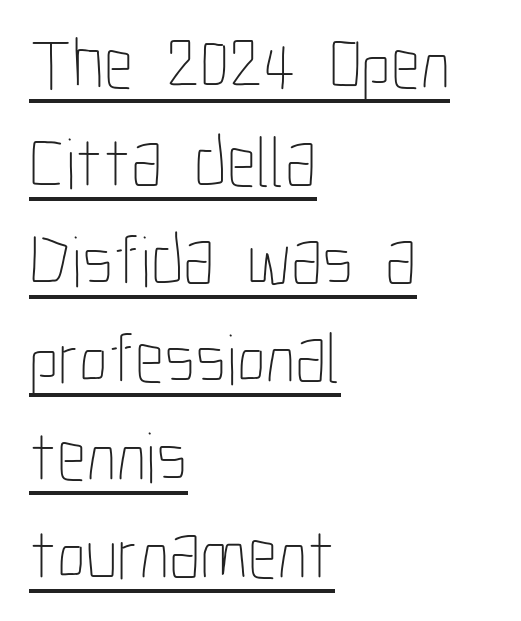
The image shows 72 px thin, condensed type, upright; set left-aligned, normal line spacing (1.36x), normal letter spacing, underlined; low stroke contrast and a medium x-height.
